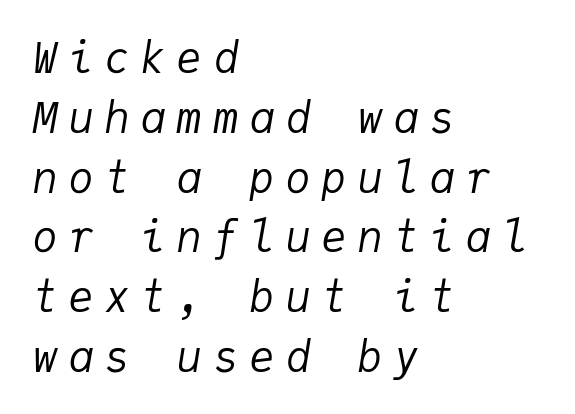
Q: Is the text bold? A: No.
Q: Is the text italic (slanted)? A: Yes, it leans right by about 9 degrees.
Q: Is the text underlined? A: No.
Q: How is the paragraph aligned? A: Left-aligned.
Q: Is the spacing between letters normal or unusually wide? A: Unusually wide.
Q: Is the spacing between lines tight, normal or loose? A: Normal.
Q: Width (condensed, normal, or wide)? A: Normal.
Q: Stroke contrast? A: Low.
Q: x-height? A: Medium.
Q: Monospaced? A: Yes.
